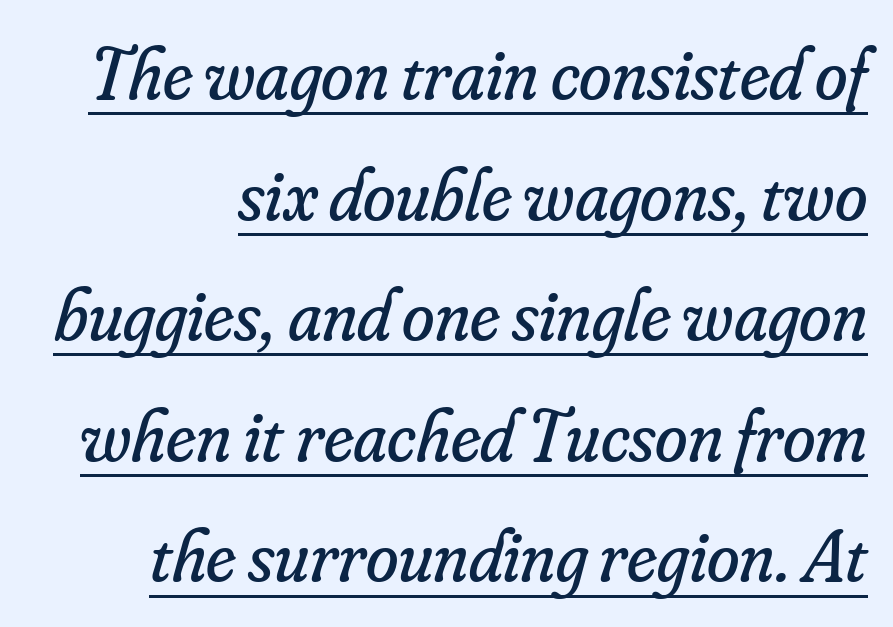
The image shows 74 px regular-weight serif type, italic (leaning right); set normal line spacing (1.63x), normal letter spacing, underlined; low stroke contrast and a small x-height.
